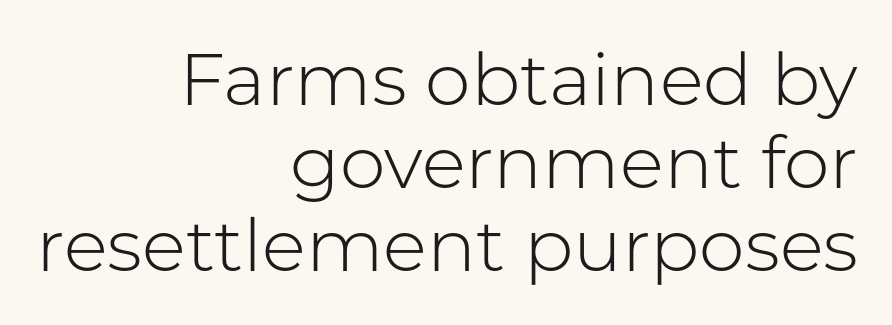
Q: Is the text bold? A: No.
Q: Is the text italic (slanted)? A: No, it is upright.
Q: Is the typeface a serif or a sans-serif typeface? A: Sans-serif.
Q: Is the text underlined? A: No.
Q: How is the paragraph aligned? A: Right-aligned.
Q: Is the spacing between letters normal or unusually wide? A: Normal.
Q: Is the spacing between lines tight, normal or loose? A: Tight.
Q: Width (condensed, normal, or wide)? A: Normal.
Q: Stroke contrast? A: Low.
Q: x-height? A: Medium.
Q: Monospaced? A: No.
